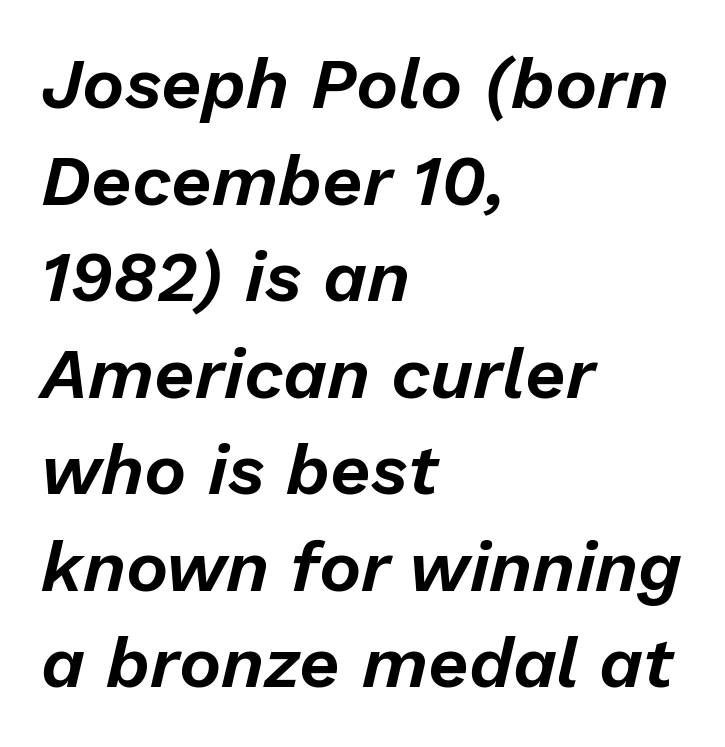
Q: Is the text italic (slanted)? A: Yes, it leans right by about 13 degrees.
Q: Is the text underlined? A: No.
Q: How is the paragraph aligned? A: Left-aligned.
Q: Is the spacing between letters normal or unusually wide? A: Normal.
Q: Is the spacing between lines tight, normal or loose? A: Normal.
Q: Width (condensed, normal, or wide)? A: Normal.
Q: Stroke contrast? A: Low.
Q: x-height? A: Medium.
Q: Monospaced? A: No.
